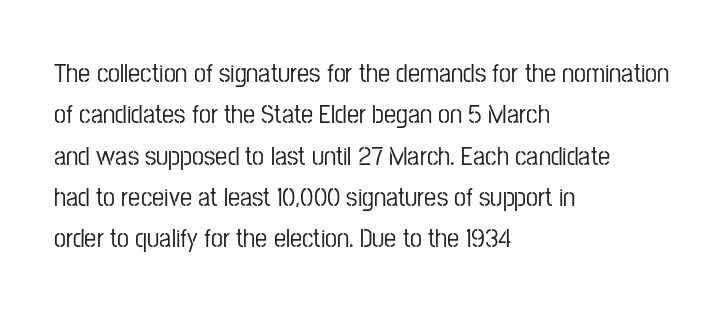
The image shows 27 px text type, upright; set left-aligned, normal line spacing (1.53x), normal letter spacing, not underlined.
